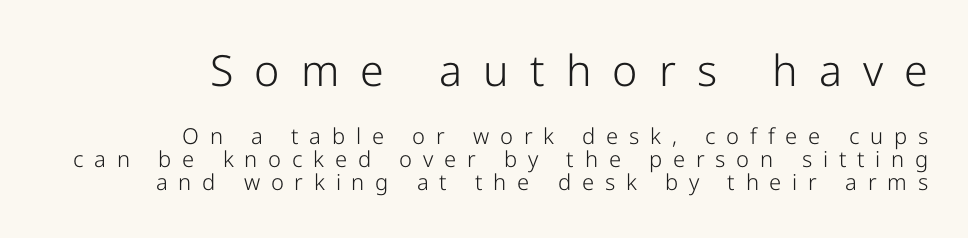
{"serif": "no", "italic": "no", "bold": "no", "weight": "light", "width": "normal", "stroke_contrast": "low", "x_height": "medium", "monospaced": "no", "underline": "no", "align": "right", "line_spacing": "tight", "line_spacing_ratio": 1.05, "letter_spacing": "wide", "letter_spacing_em": 0.49, "larger_block": "first", "size_ratio": 1.95, "glyph_px": 43}
